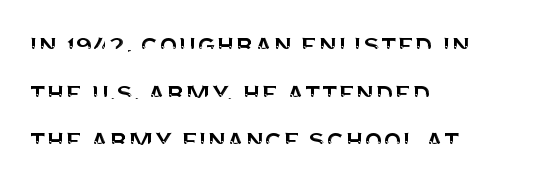
{"serif": "no", "italic": "no", "width": "normal", "stroke_contrast": "medium", "x_height": "large", "monospaced": "no", "underline": "no", "align": "left", "line_spacing": "normal", "line_spacing_ratio": 1.59, "letter_spacing": "normal", "letter_spacing_em": 0.0, "glyph_px": 30}
